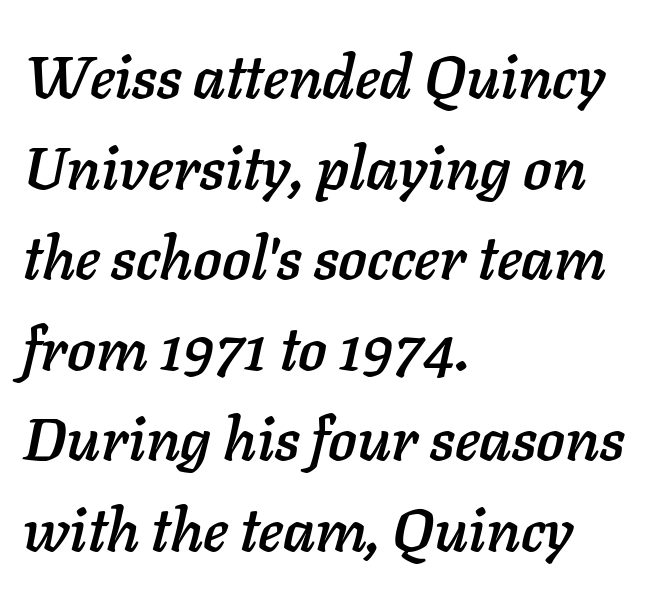
Q: Is the text italic (slanted)? A: Yes, it leans right by about 11 degrees.
Q: Is the text underlined? A: No.
Q: How is the paragraph aligned? A: Left-aligned.
Q: Is the spacing between letters normal or unusually wide? A: Normal.
Q: Is the spacing between lines tight, normal or loose? A: Normal.
Q: Width (condensed, normal, or wide)? A: Normal.
Q: Stroke contrast? A: Low.
Q: x-height? A: Medium.
Q: Monospaced? A: No.
